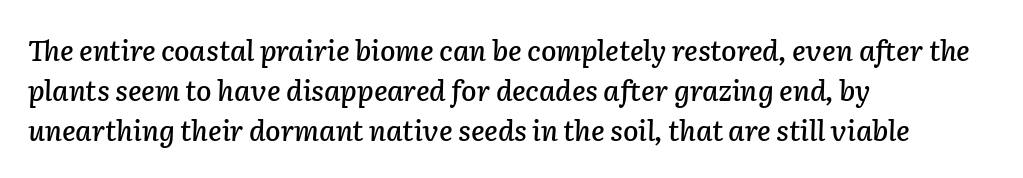
Q: Is the text italic (slanted)? A: Yes, it leans right by about 2 degrees.
Q: Is the text underlined? A: No.
Q: How is the paragraph aligned? A: Left-aligned.
Q: Is the spacing between letters normal or unusually wide? A: Normal.
Q: Is the spacing between lines tight, normal or loose? A: Normal.
Q: Width (condensed, normal, or wide)? A: Normal.
Q: Stroke contrast? A: Low.
Q: x-height? A: Medium.
Q: Monospaced? A: No.
